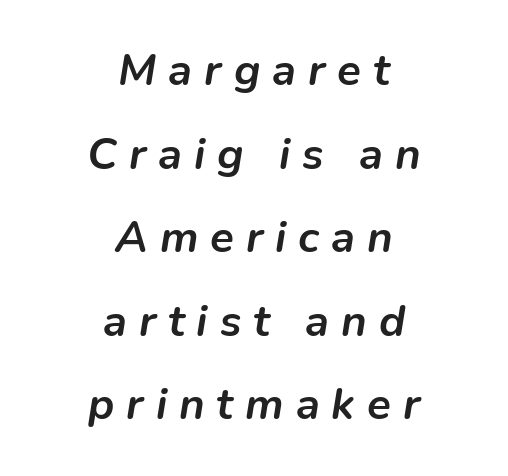
Every letter is thick-stroked: bold, no question. Nobody drew a line under any word here. Teacher's note: observe the equal gaps on both sides — that is centered alignment. This sample has the flowing, uneven cadence of proportional lettering. The text carries the slant typical of an italic or oblique font.
